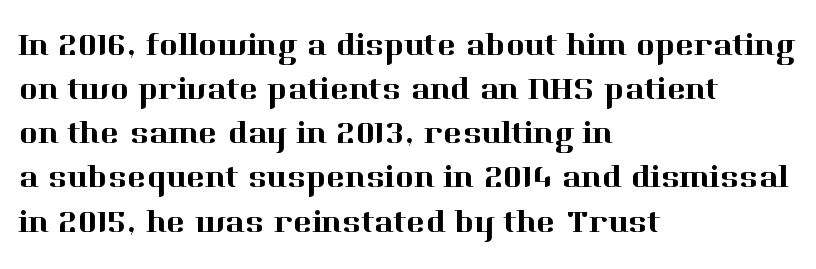
The image shows 32 px serif type, upright; set left-aligned, normal line spacing (1.38x), normal letter spacing, not underlined; high stroke contrast and a medium x-height.
